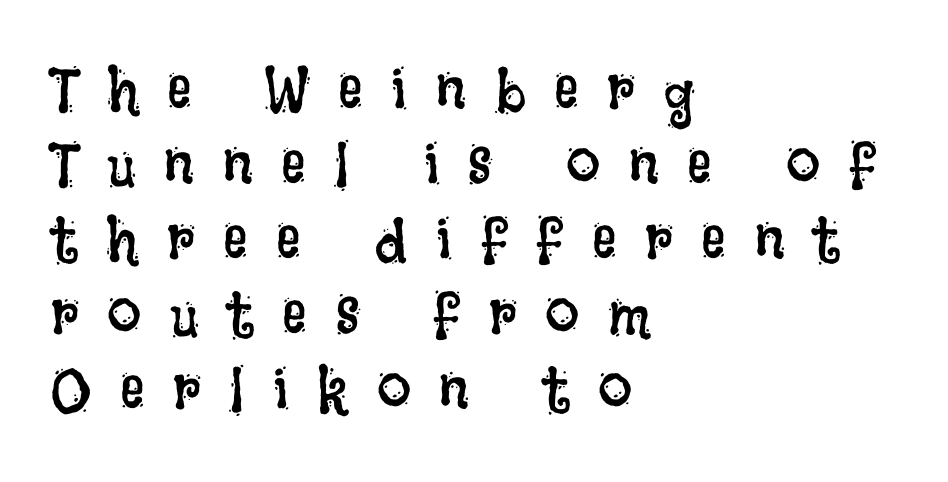
The image shows 61 px regular-weight, condensed type, upright; set left-aligned, line spacing 1.23x, unusually wide letter spacing (+0.47 em), not underlined; low stroke contrast and a large x-height.
